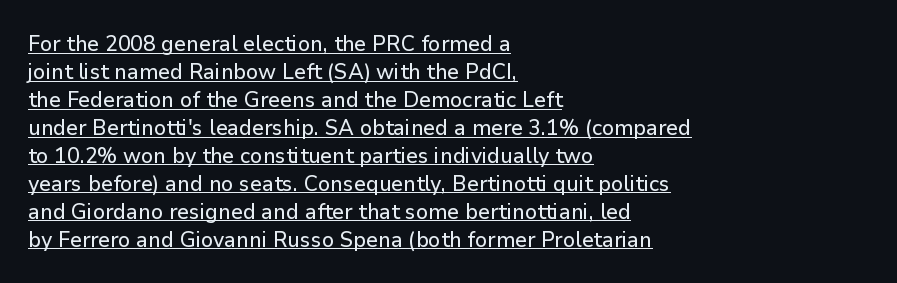
The image shows 22 px text type, upright; set left-aligned, normal line spacing (1.27x), normal letter spacing, underlined.
